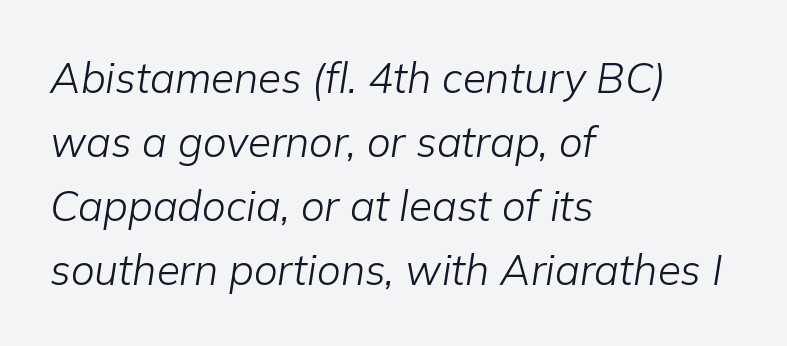
Q: Is the text bold? A: No.
Q: Is the text italic (slanted)? A: Yes, it leans right by about 9 degrees.
Q: Is the text underlined? A: No.
Q: How is the paragraph aligned? A: Left-aligned.
Q: Is the spacing between letters normal or unusually wide? A: Normal.
Q: Is the spacing between lines tight, normal or loose? A: Normal.
Q: Width (condensed, normal, or wide)? A: Normal.
Q: Stroke contrast? A: Low.
Q: x-height? A: Medium.
Q: Monospaced? A: No.
